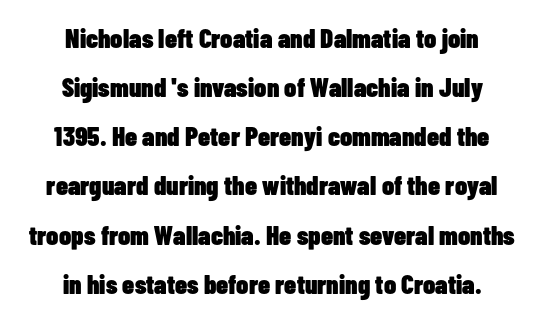
Quick note: not italic, upright. Both edges are ragged and mirror each other, which tells us the setting is centered. The space directly below the letters is spotless. Students, note that the glyphs here touch the page at normal intervals. Heavy-handed strokes throughout: this text is bold.
